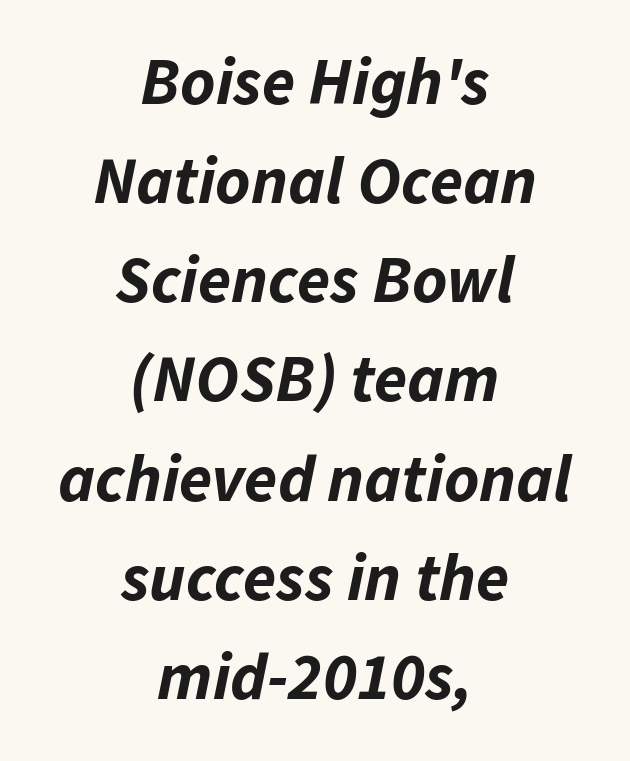
This is oblique type, the kind used for emphasis or titles. Think of a printed novel: that variable character pitch is what you see here. The glyphs are unaccompanied by any horizontal stroke below them. In terms of leading, this rendering sits right in the middle. Glyph-to-glyph distance matches everyday printed text.
